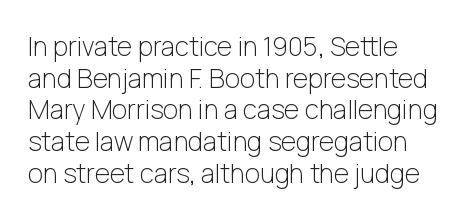
Q: Is the text bold? A: No.
Q: Is the text italic (slanted)? A: No, it is upright.
Q: Is the text underlined? A: No.
Q: How is the paragraph aligned? A: Left-aligned.
Q: Is the spacing between letters normal or unusually wide? A: Normal.
